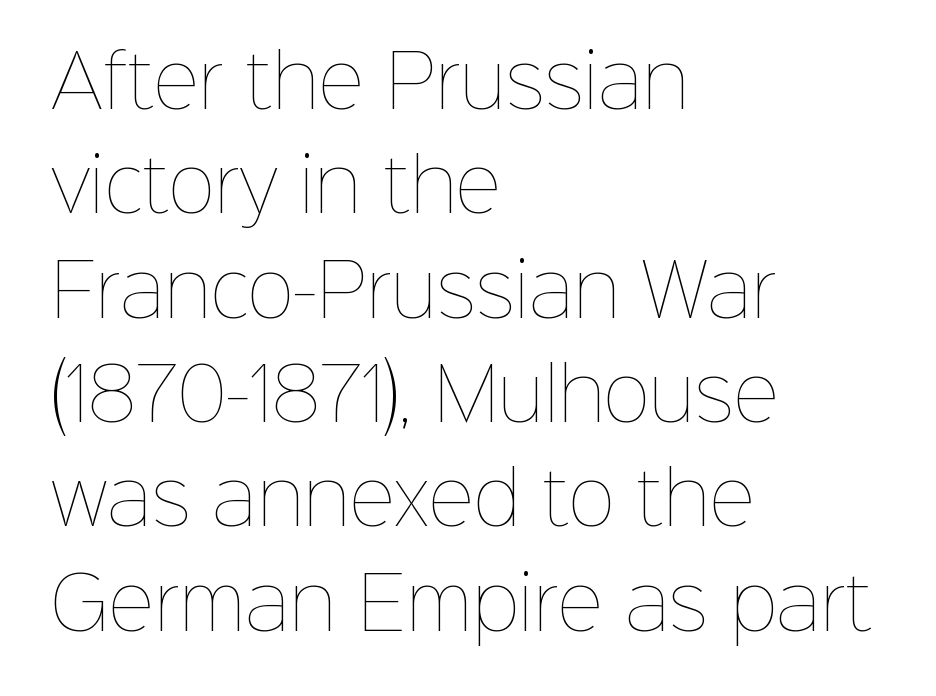
{"italic": "no", "bold": "no", "weight": "thin", "width": "normal", "stroke_contrast": "low", "x_height": "medium", "monospaced": "no", "underline": "no", "align": "left", "line_spacing": "normal", "line_spacing_ratio": 1.47, "letter_spacing": "normal", "letter_spacing_em": 0.0, "glyph_px": 71}
